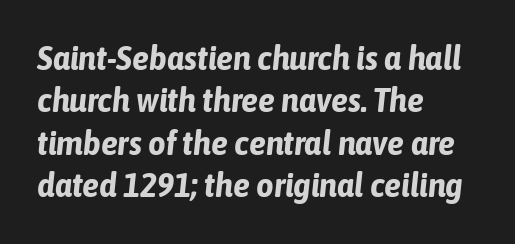
Q: Is the text bold? A: Yes.
Q: Is the text italic (slanted)? A: Yes, it leans right by about 6 degrees.
Q: Is the text underlined? A: No.
Q: How is the paragraph aligned? A: Left-aligned.
Q: Is the spacing between letters normal or unusually wide? A: Normal.
Q: Is the spacing between lines tight, normal or loose? A: Normal.
Q: Width (condensed, normal, or wide)? A: Condensed.
Q: Stroke contrast? A: Low.
Q: x-height? A: Medium.
Q: Monospaced? A: No.
